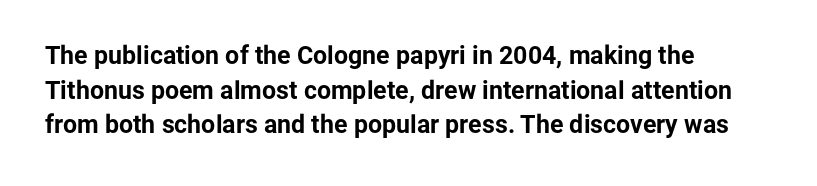
The image shows 25 px bold type, upright; set left-aligned, normal line spacing (1.39x), normal letter spacing, not underlined.
